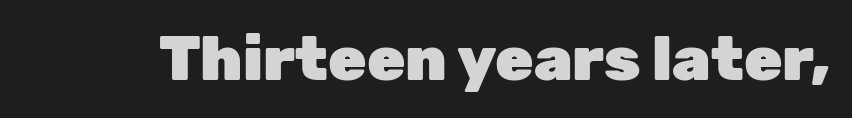
The image shows 62 px heavy sans-serif type, upright; set normal letter spacing, not underlined; low stroke contrast and a medium x-height.
